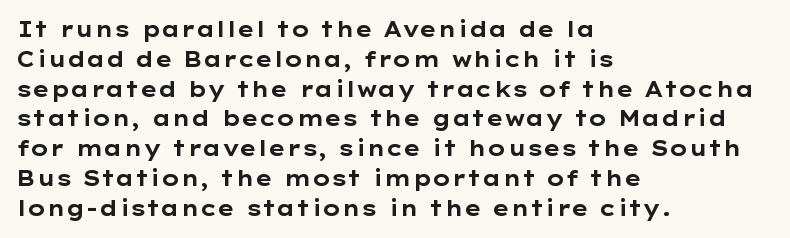
{"italic": "no", "bold": "yes", "underline": "no", "align": "left", "line_spacing": "normal", "line_spacing_ratio": 1.42, "letter_spacing": "normal", "letter_spacing_em": 0.0, "glyph_px": 21}
